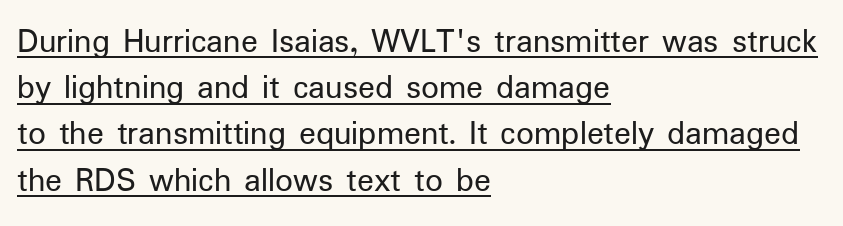
{"serif": "no", "italic": "no", "bold": "no", "weight": "regular", "width": "normal", "stroke_contrast": "low", "x_height": "medium", "monospaced": "no", "underline": "yes", "align": "left", "line_spacing": "normal", "line_spacing_ratio": 1.32, "letter_spacing": "normal", "letter_spacing_em": 0.0, "glyph_px": 35}
